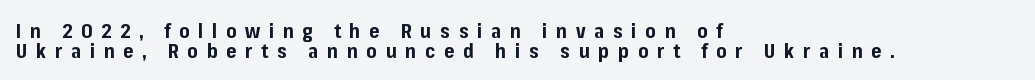
The image shows 20 px bold type, upright; set left-aligned, tight line spacing (1.0x), unusually wide letter spacing (+0.43 em), not underlined.
